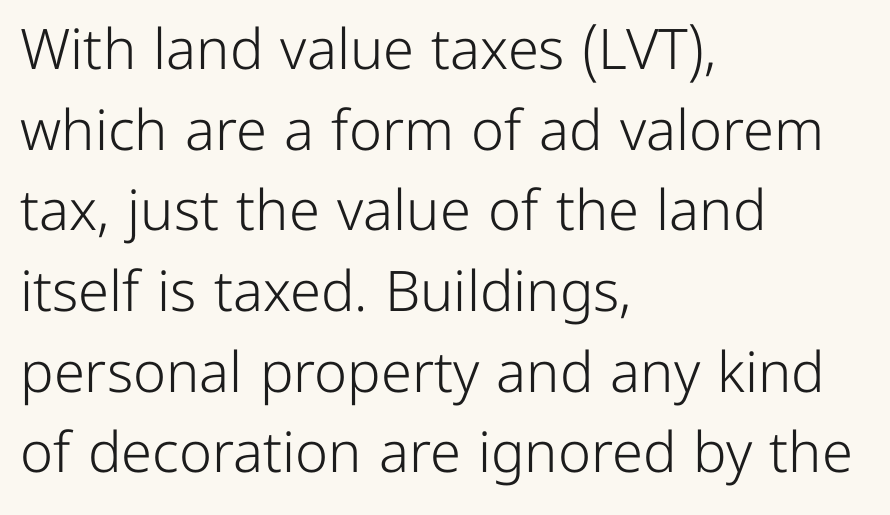
{"serif": "no", "italic": "no", "bold": "no", "weight": "light", "width": "normal", "stroke_contrast": "low", "x_height": "medium", "monospaced": "no", "underline": "no", "align": "left", "line_spacing": "normal", "line_spacing_ratio": 1.44, "letter_spacing": "normal", "letter_spacing_em": 0.0, "glyph_px": 56}
